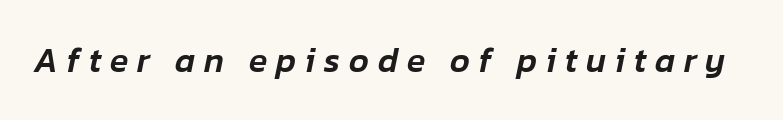
The face used here is rendered with a markedly widened letterfit. Think of a printed novel: that variable character pitch is what you see here. Posture: slanted. The specimen omits any rule beneath the text block's lines.
